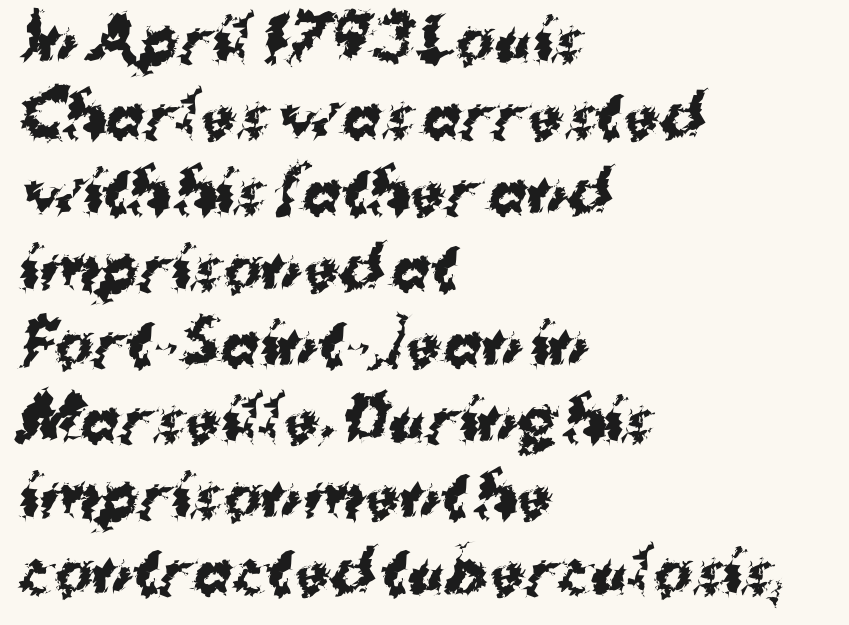
The image shows 58 px bold sans-serif type; set left-aligned, normal line spacing (1.31x), normal letter spacing, not underlined; medium stroke contrast and a medium x-height.
